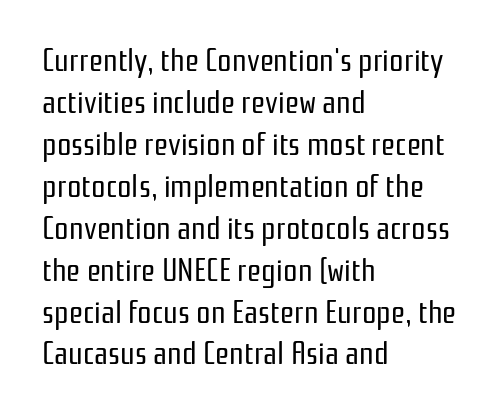
{"serif": "no", "italic": "no", "bold": "no", "weight": "regular", "width": "condensed", "stroke_contrast": "low", "x_height": "medium", "monospaced": "no", "underline": "no", "align": "left", "line_spacing": "normal", "line_spacing_ratio": 1.31, "letter_spacing": "normal", "letter_spacing_em": 0.0, "glyph_px": 32}
